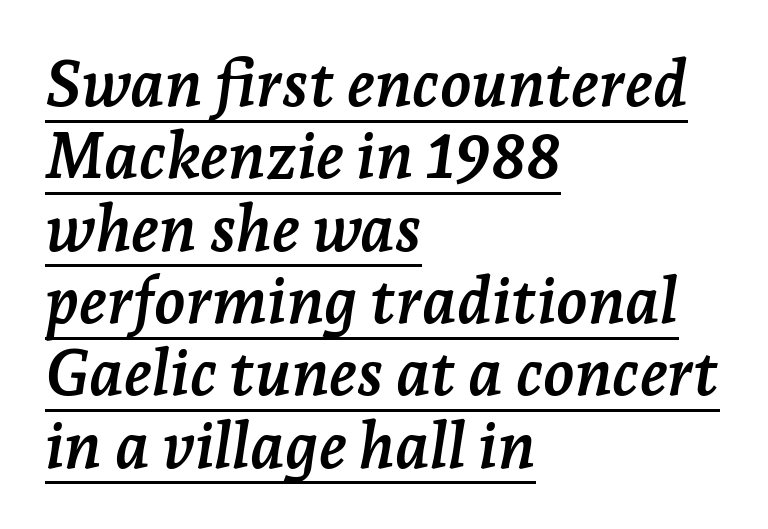
Q: Is the text bold? A: Yes.
Q: Is the text italic (slanted)? A: Yes, it leans right by about 7 degrees.
Q: Is the typeface a serif or a sans-serif typeface? A: Serif.
Q: Is the text underlined? A: Yes.
Q: How is the paragraph aligned? A: Left-aligned.
Q: Is the spacing between letters normal or unusually wide? A: Normal.
Q: Is the spacing between lines tight, normal or loose? A: Tight.
Q: Width (condensed, normal, or wide)? A: Normal.
Q: Stroke contrast? A: Low.
Q: x-height? A: Medium.
Q: Monospaced? A: No.
